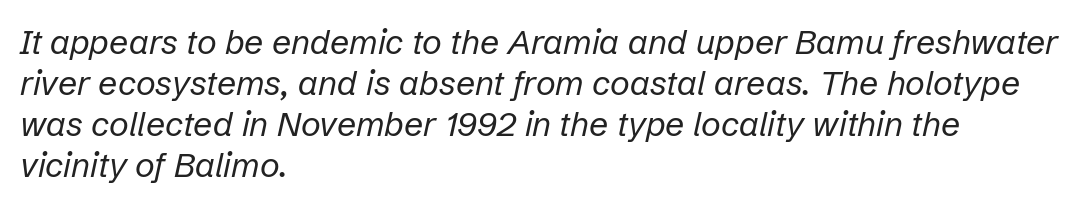
{"italic": "yes", "lean": "right", "slant_degrees": 12, "bold": "no", "weight": "regular", "width": "normal", "stroke_contrast": "low", "x_height": "medium", "monospaced": "no", "underline": "no", "align": "left", "line_spacing_ratio": 1.21, "letter_spacing": "normal", "letter_spacing_em": 0.0, "glyph_px": 34}
